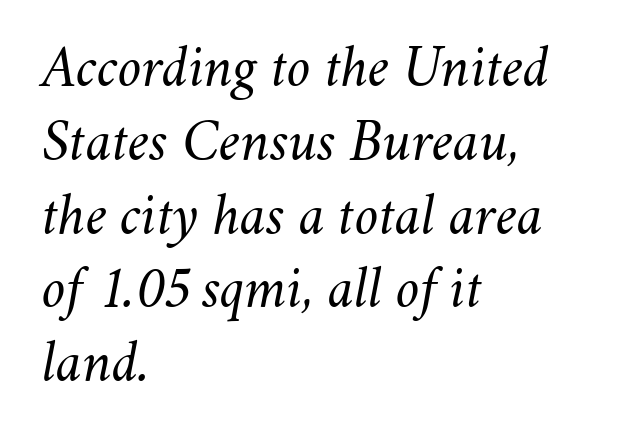
The image shows 60 px light type, italic (leaning right); set left-aligned, line spacing 1.23x, normal letter spacing, not underlined; medium stroke contrast and a small x-height.
